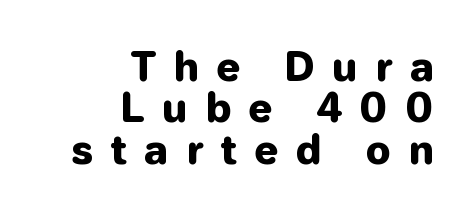
{"serif": "no", "italic": "no", "bold": "yes", "weight": "heavy", "width": "normal", "stroke_contrast": "low", "x_height": "medium", "monospaced": "no", "underline": "no", "align": "right", "line_spacing": "tight", "line_spacing_ratio": 1.06, "letter_spacing": "wide", "letter_spacing_em": 0.44, "glyph_px": 39}
